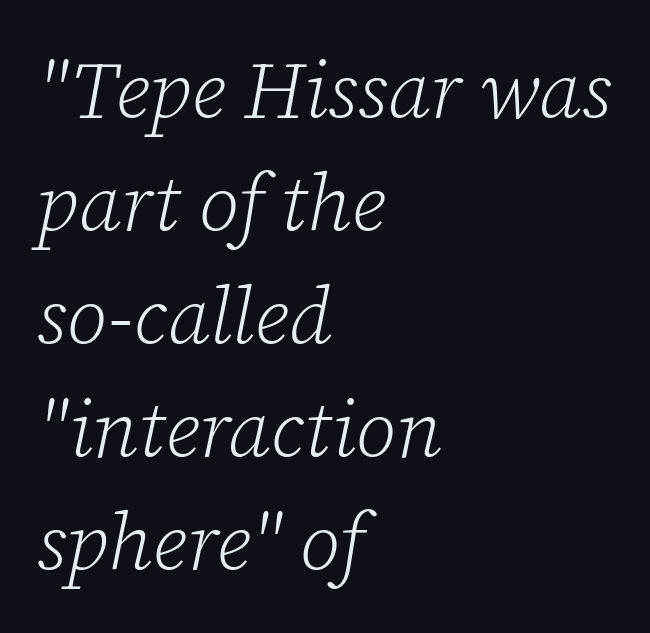
Varying glyph widths throughout — classic text-font behaviour. Honestly, the row spacing looks completely unremarkable. Does extra space separate the letters? No, they use regular spacing. No word sits above an underline.
